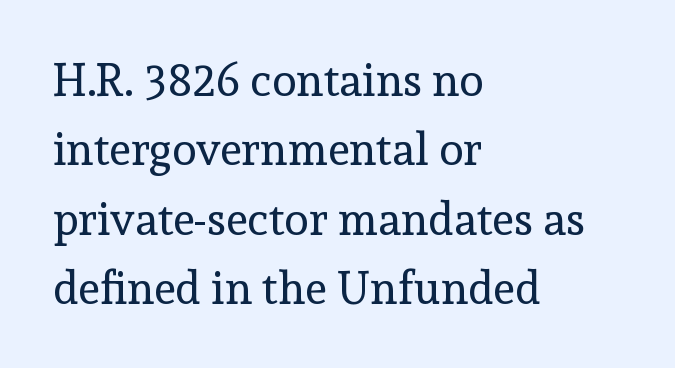
Q: Is the text bold? A: No.
Q: Is the text italic (slanted)? A: No, it is upright.
Q: Is the typeface a serif or a sans-serif typeface? A: Serif.
Q: Is the text underlined? A: No.
Q: How is the paragraph aligned? A: Left-aligned.
Q: Is the spacing between letters normal or unusually wide? A: Normal.
Q: Is the spacing between lines tight, normal or loose? A: Normal.
Q: Width (condensed, normal, or wide)? A: Normal.
Q: x-height? A: Medium.
Q: Monospaced? A: No.
